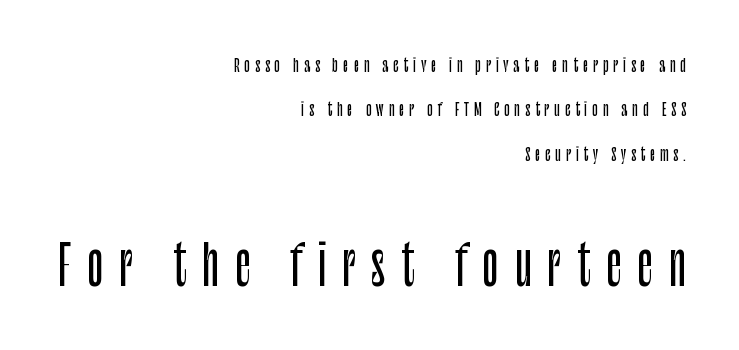
The image shows 55 px condensed sans-serif type, upright; set right-aligned, loose line spacing (2.47x), unusually wide letter spacing (+0.28 em), not underlined; the second (bottom) block is 3.06x larger; low stroke contrast and a large x-height.
